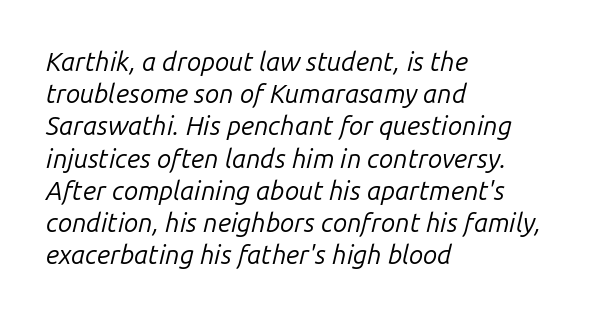
Q: Is the text bold? A: No.
Q: Is the text italic (slanted)? A: Yes, it leans right by about 14 degrees.
Q: Is the text underlined? A: No.
Q: How is the paragraph aligned? A: Left-aligned.
Q: Is the spacing between letters normal or unusually wide? A: Normal.
